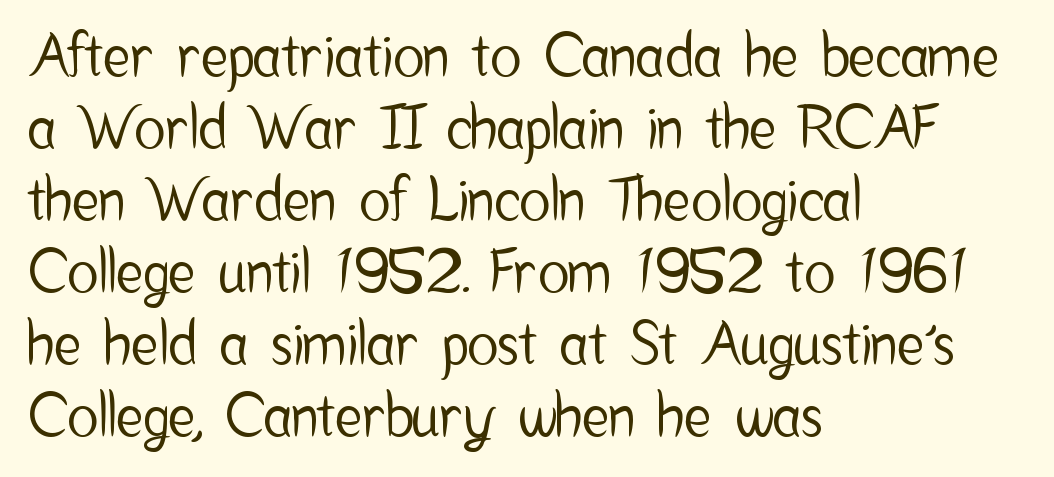
This sample has the flowing, uneven cadence of proportional lettering. Style check: upright. Horizontally, the lines are justified to the leading edge only. I'd call this a sans setting — the letters go barefoot.
